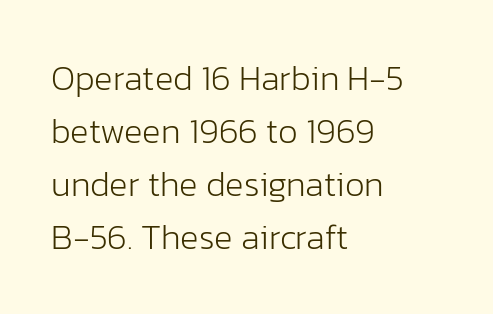
Q: Is the text bold? A: No.
Q: Is the text italic (slanted)? A: No, it is upright.
Q: Is the typeface a serif or a sans-serif typeface? A: Sans-serif.
Q: Is the text underlined? A: No.
Q: How is the paragraph aligned? A: Left-aligned.
Q: Is the spacing between letters normal or unusually wide? A: Normal.
Q: Is the spacing between lines tight, normal or loose? A: Normal.
Q: Width (condensed, normal, or wide)? A: Normal.
Q: Stroke contrast? A: Low.
Q: x-height? A: Medium.
Q: Monospaced? A: No.
